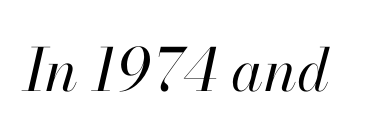
Looks like regular typesetting: each glyph gets only the width it needs. Each word holds together tightly as a unit, with standard inter-letter gaps. The typesetting does not lean heavy: it is not bold. Compared with ordinary roman type, these characters are visibly tilted.
